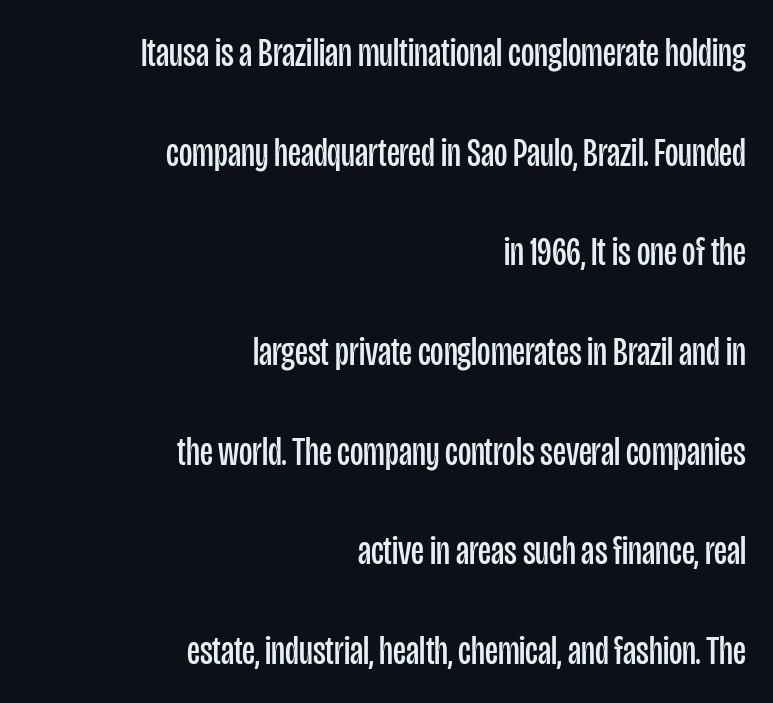
The image shows 41 px regular-weight, condensed sans-serif type, upright; set right-aligned, loose line spacing (2.43x), normal letter spacing, not underlined; low stroke contrast and a large x-height.
